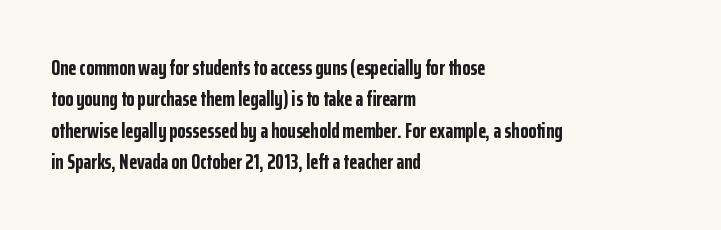
{"italic": "no", "bold": "yes", "underline": "no", "align": "left", "line_spacing": "normal", "line_spacing_ratio": 1.49, "letter_spacing": "normal", "letter_spacing_em": 0.0, "glyph_px": 21}
